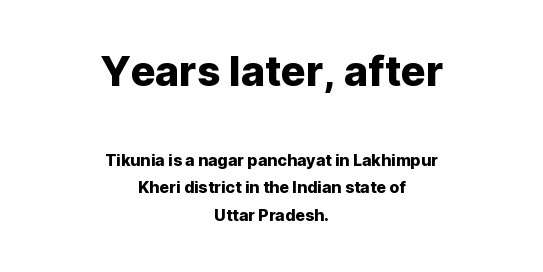
The image shows 41 px sans-serif type, upright; set centered, line spacing 1.73x, normal letter spacing, not underlined; the first (top) block is 2.56x larger; low stroke contrast and a medium x-height.
